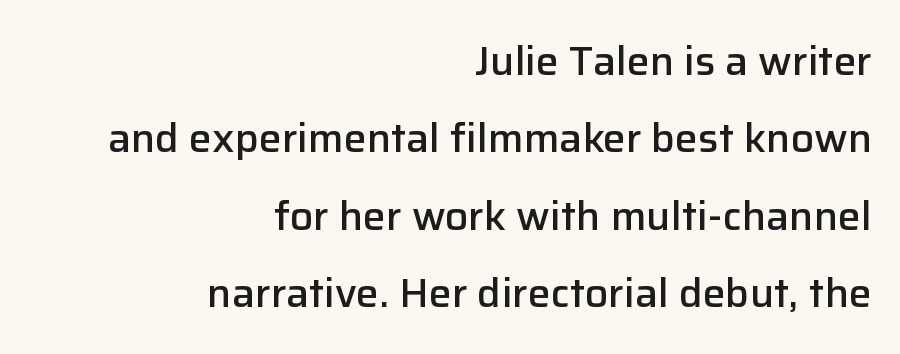
Q: Is the text bold? A: Semi-bold.
Q: Is the text italic (slanted)? A: No, it is upright.
Q: Is the typeface a serif or a sans-serif typeface? A: Sans-serif.
Q: Is the text underlined? A: No.
Q: How is the paragraph aligned? A: Right-aligned.
Q: Is the spacing between letters normal or unusually wide? A: Normal.
Q: Width (condensed, normal, or wide)? A: Normal.
Q: Stroke contrast? A: Low.
Q: x-height? A: Medium.
Q: Monospaced? A: No.
